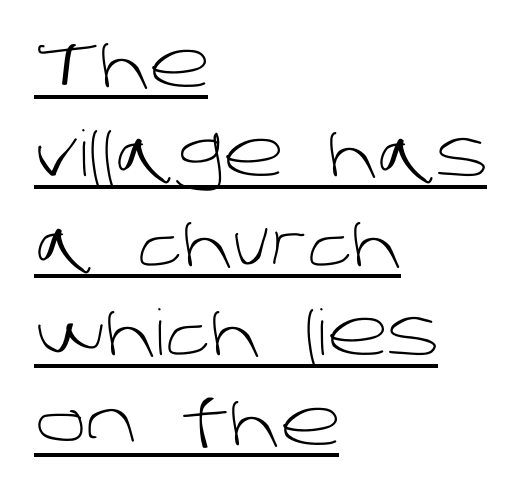
Q: Is the text bold? A: No.
Q: Is the typeface a serif or a sans-serif typeface? A: Sans-serif.
Q: Is the text underlined? A: Yes.
Q: How is the paragraph aligned? A: Left-aligned.
Q: Is the spacing between letters normal or unusually wide? A: Normal.
Q: Is the spacing between lines tight, normal or loose? A: Normal.
Q: Width (condensed, normal, or wide)? A: Normal.
Q: Stroke contrast? A: Low.
Q: x-height? A: Large.
Q: Monospaced? A: No.
